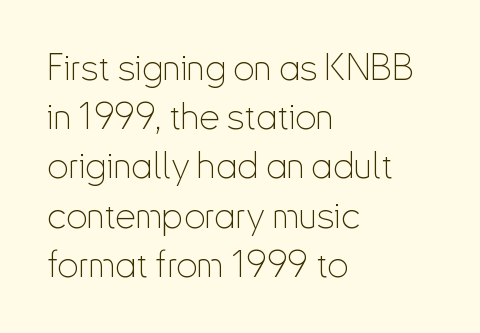
Q: Is the text bold? A: No.
Q: Is the text italic (slanted)? A: No, it is upright.
Q: Is the typeface a serif or a sans-serif typeface? A: Sans-serif.
Q: Is the text underlined? A: No.
Q: How is the paragraph aligned? A: Left-aligned.
Q: Is the spacing between letters normal or unusually wide? A: Normal.
Q: Is the spacing between lines tight, normal or loose? A: Normal.
Q: Width (condensed, normal, or wide)? A: Condensed.
Q: Stroke contrast? A: Low.
Q: x-height? A: Small.
Q: Monospaced? A: No.
